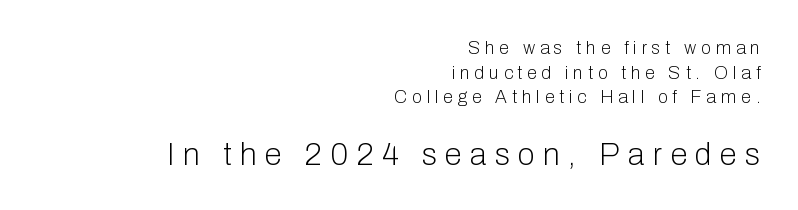
{"serif": "no", "italic": "no", "bold": "no", "weight": "light", "width": "normal", "stroke_contrast": "low", "x_height": "medium", "monospaced": "no", "underline": "no", "align": "right", "line_spacing": "normal", "line_spacing_ratio": 1.37, "letter_spacing": "wide", "letter_spacing_em": 0.27, "larger_block": "second", "size_ratio": 1.72, "glyph_px": 31}
